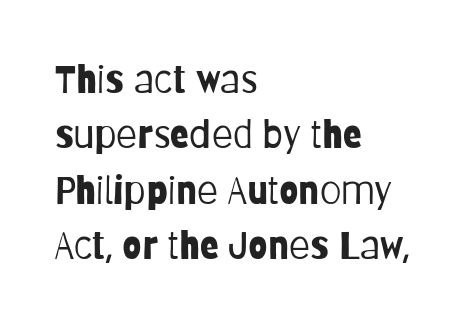
{"serif": "no", "italic": "no", "bold": "no", "weight": "light", "width": "condensed", "stroke_contrast": "low", "x_height": "large", "monospaced": "no", "underline": "no", "align": "left", "line_spacing": "normal", "line_spacing_ratio": 1.42, "letter_spacing": "normal", "letter_spacing_em": 0.0, "glyph_px": 39}
